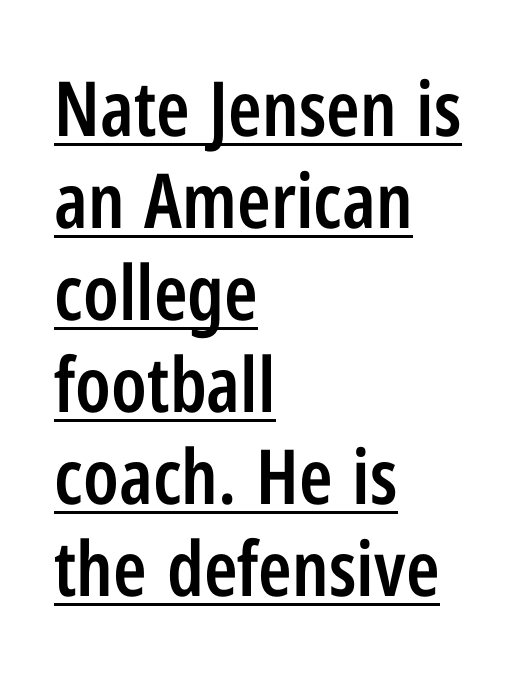
{"serif": "no", "italic": "no", "bold": "semi", "weight": "semibold", "width": "condensed", "stroke_contrast": "low", "x_height": "medium", "monospaced": "no", "underline": "yes", "align": "left", "line_spacing_ratio": 1.21, "letter_spacing": "normal", "letter_spacing_em": 0.0, "glyph_px": 76}
